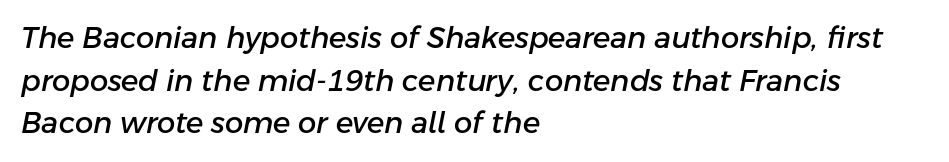
{"italic": "yes", "lean": "right", "slant_degrees": 11, "width": "normal", "stroke_contrast": "low", "x_height": "medium", "monospaced": "no", "underline": "no", "align": "left", "line_spacing": "normal", "line_spacing_ratio": 1.47, "letter_spacing": "normal", "letter_spacing_em": 0.0, "glyph_px": 29}
